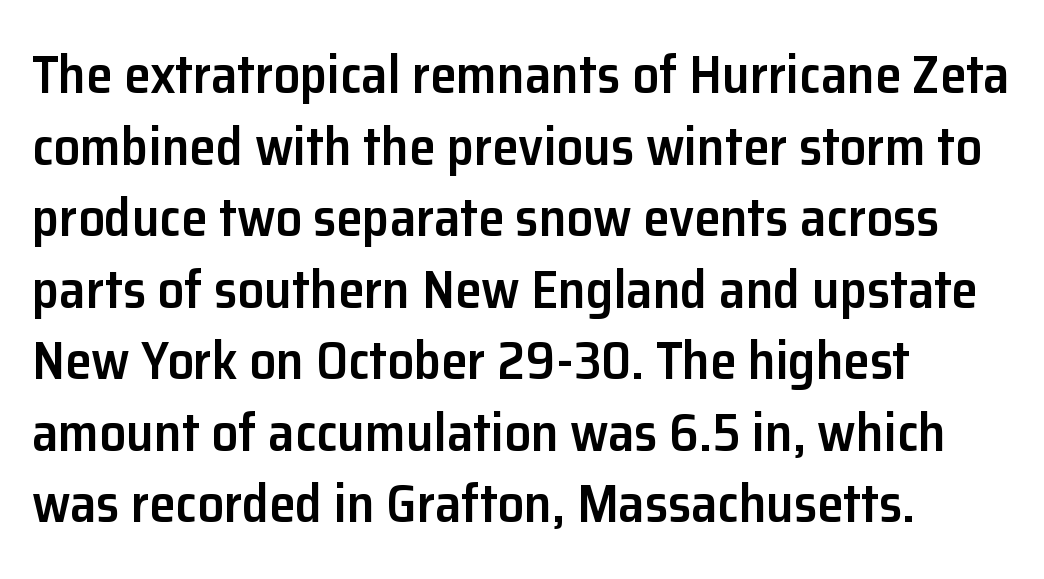
{"serif": "no", "italic": "no", "bold": "semi", "weight": "semibold", "width": "normal", "stroke_contrast": "low", "x_height": "medium", "monospaced": "no", "underline": "no", "align": "left", "line_spacing": "normal", "line_spacing_ratio": 1.35, "letter_spacing": "normal", "letter_spacing_em": 0.0, "glyph_px": 53}
